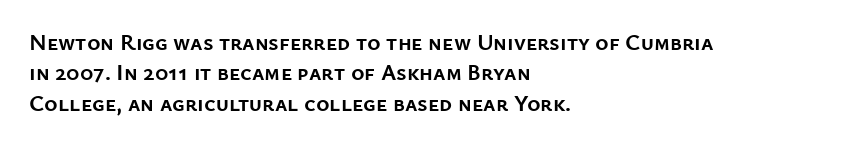
{"italic": "no", "bold": "yes", "underline": "no", "align": "left", "line_spacing": "normal", "line_spacing_ratio": 1.32, "letter_spacing": "normal", "letter_spacing_em": 0.0, "glyph_px": 23}
